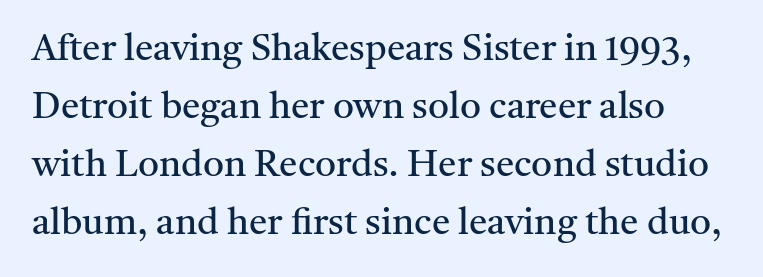
Q: Is the text bold? A: No.
Q: Is the text italic (slanted)? A: No, it is upright.
Q: Is the typeface a serif or a sans-serif typeface? A: Serif.
Q: Is the text underlined? A: No.
Q: Is the spacing between letters normal or unusually wide? A: Normal.
Q: Is the spacing between lines tight, normal or loose? A: Normal.
Q: Width (condensed, normal, or wide)? A: Normal.
Q: Stroke contrast? A: Medium.
Q: x-height? A: Medium.
Q: Monospaced? A: No.
